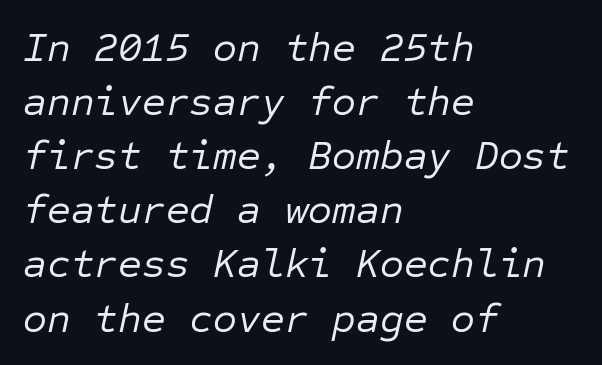
The image shows 41 px regular-weight type, italic (leaning right), monospaced; set left-aligned, normal line spacing (1.32x), normal letter spacing, not underlined; low stroke contrast and a medium x-height.
